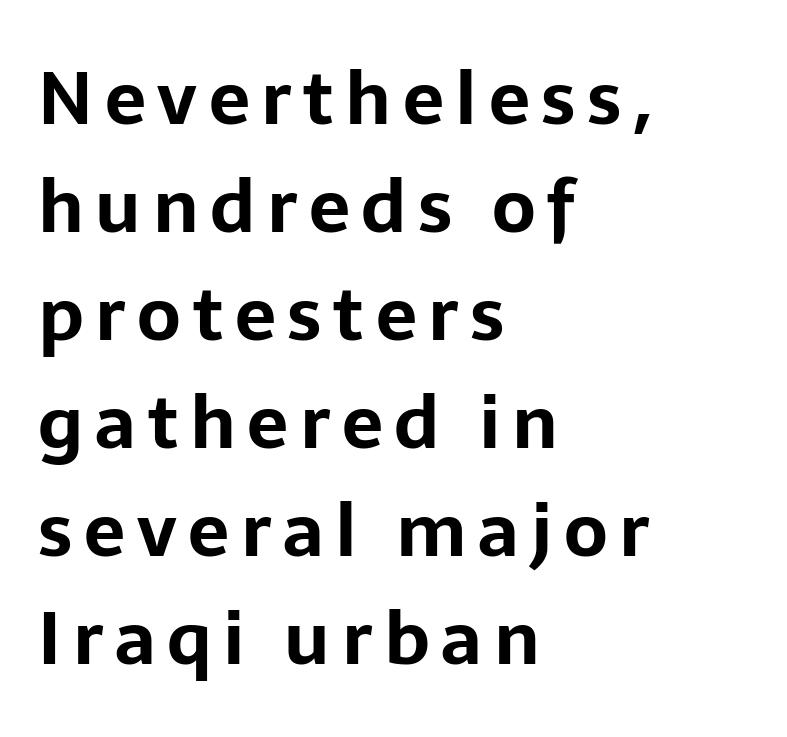
Q: Is the text bold? A: Yes.
Q: Is the text italic (slanted)? A: No, it is upright.
Q: Is the typeface a serif or a sans-serif typeface? A: Sans-serif.
Q: Is the text underlined? A: No.
Q: How is the paragraph aligned? A: Left-aligned.
Q: Is the spacing between lines tight, normal or loose? A: Normal.
Q: Width (condensed, normal, or wide)? A: Normal.
Q: Stroke contrast? A: Low.
Q: x-height? A: Medium.
Q: Monospaced? A: No.
